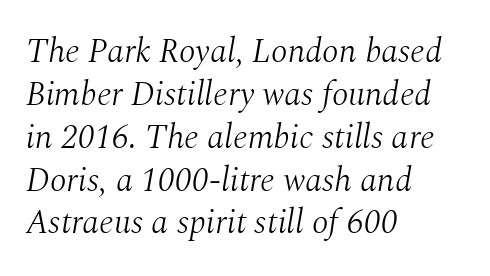
Left-aligned paragraph, ragged on the right. Font category for this specimen: serif. Compared with a typical body face, this is equally light or lighter still. The lines sit at an ordinary, default distance from one another. Do the characters align in a grid? No, the font is proportional.
